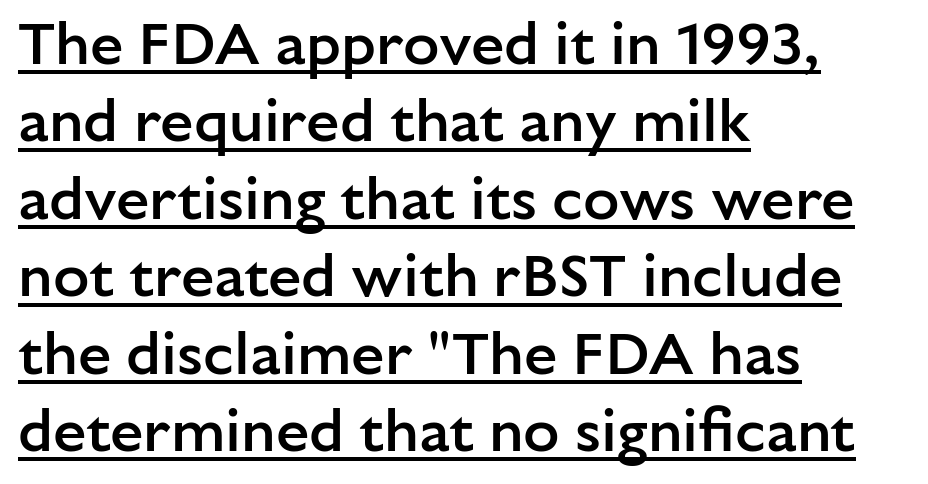
{"serif": "no", "italic": "no", "bold": "semi", "weight": "semibold", "width": "normal", "stroke_contrast": "low", "x_height": "medium", "monospaced": "no", "underline": "yes", "align": "left", "line_spacing": "normal", "line_spacing_ratio": 1.29, "letter_spacing": "normal", "letter_spacing_em": 0.0, "glyph_px": 60}
